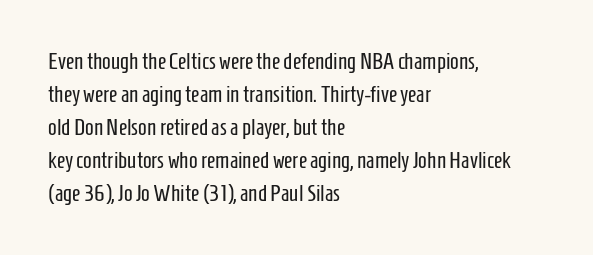
Q: Is the text bold? A: No.
Q: Is the text italic (slanted)? A: No, it is upright.
Q: Is the text underlined? A: No.
Q: How is the paragraph aligned? A: Left-aligned.
Q: Is the spacing between letters normal or unusually wide? A: Normal.
Q: Is the spacing between lines tight, normal or loose? A: Normal.
